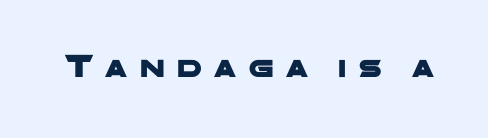
The image shows 33 px wide sans-serif type; set unusually wide letter spacing (+0.38 em), not underlined; low stroke contrast and a medium x-height.
